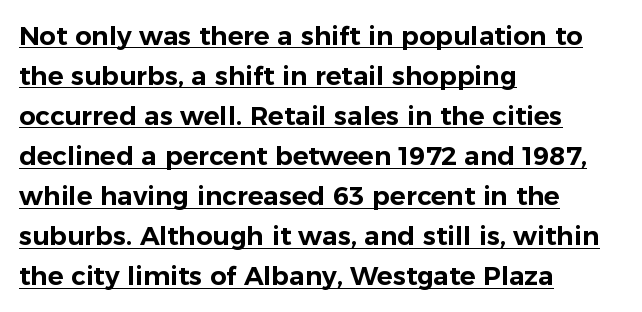
Posture: straight, roman, zero tilt. A continuous stroke trails under the words, as in a hyperlink. The ragged edge is on the right, which tells us the setting is flush left. Short note: letters normally spaced. Horizontal bands of white between lines are of average thickness.
